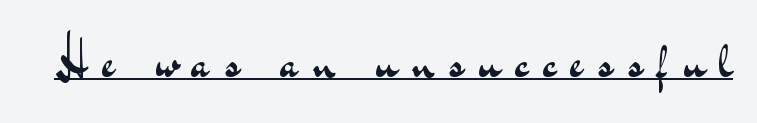
The image shows 49 px regular-weight, wide sans-serif type; set unusually wide letter spacing (+0.3 em), underlined; medium stroke contrast and a small x-height.
